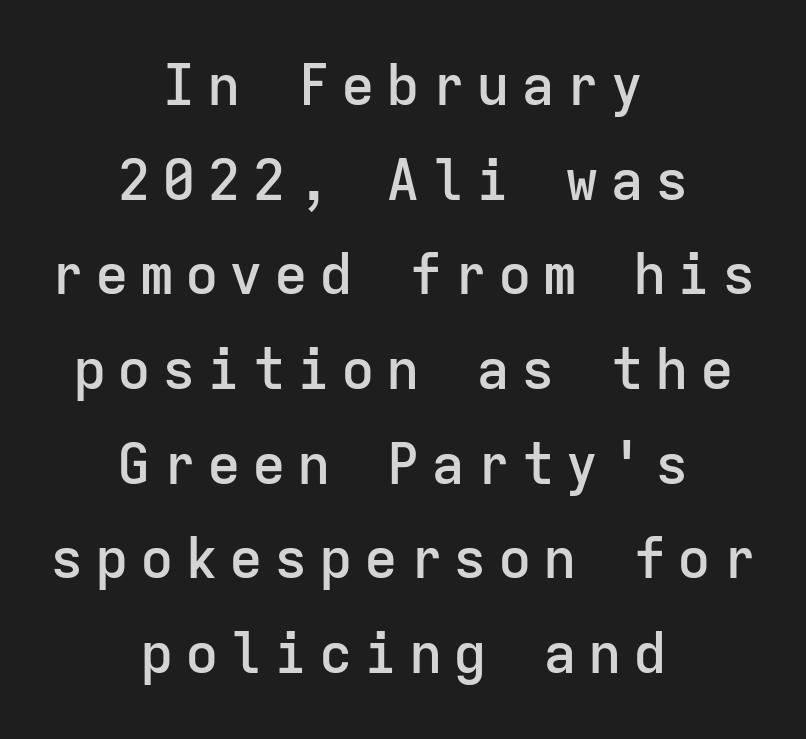
{"serif": "no", "italic": "no", "bold": "semi", "weight": "semibold", "width": "normal", "stroke_contrast": "low", "x_height": "medium", "monospaced": "yes", "underline": "no", "align": "center", "line_spacing": "normal", "line_spacing_ratio": 1.69, "letter_spacing": "wide", "letter_spacing_em": 0.2, "glyph_px": 56}
